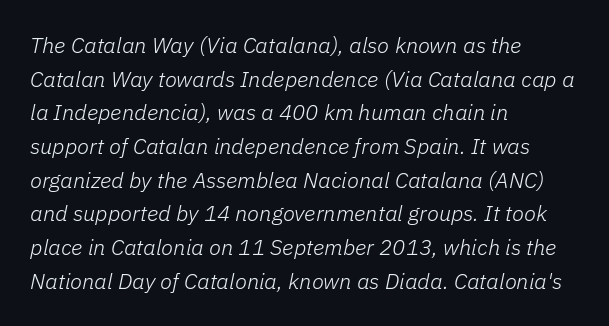
{"italic": "yes", "lean": "right", "slant_degrees": 11, "bold": "no", "underline": "no", "align": "left", "line_spacing": "normal", "line_spacing_ratio": 1.53, "letter_spacing": "normal", "letter_spacing_em": 0.0, "glyph_px": 22}
